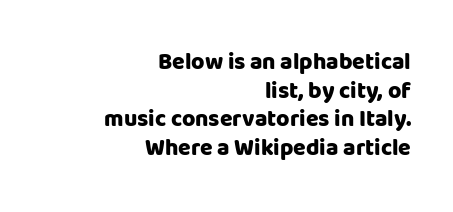
{"italic": "no", "bold": "yes", "underline": "no", "align": "right", "line_spacing": "normal", "line_spacing_ratio": 1.25, "letter_spacing": "normal", "letter_spacing_em": 0.0, "glyph_px": 23}
